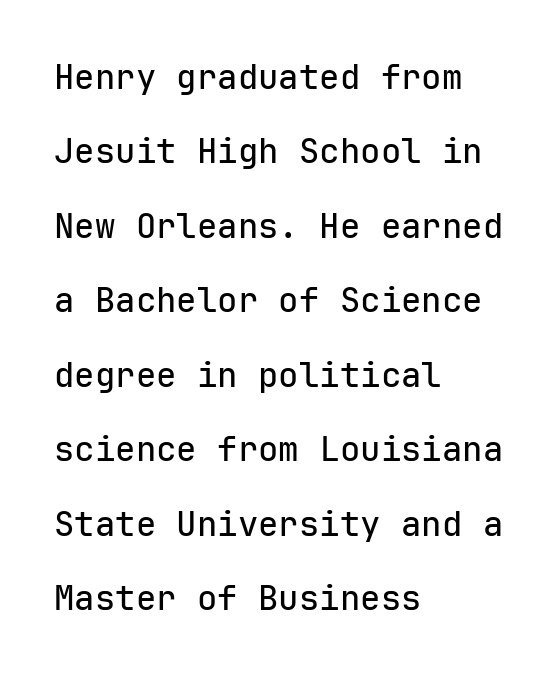
The area under the type is left untouched. The rendering keeps characters at their native spacing. The typeface chosen for these lines omits serifs. Is this a fixed-width face? Yes — each glyph sits in an identical cell. Whoever set this chose breathing room over compactness in the vertical rhythm. Teacher's note: observe the even left margin — that is flush-left alignment.
